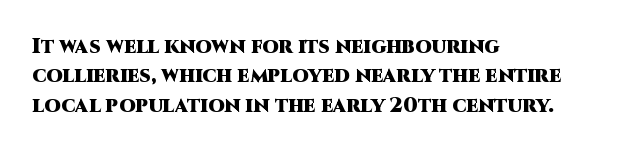
{"italic": "no", "bold": "yes", "underline": "no", "align": "left", "line_spacing": "normal", "line_spacing_ratio": 1.4, "letter_spacing": "normal", "letter_spacing_em": 0.0, "glyph_px": 21}
